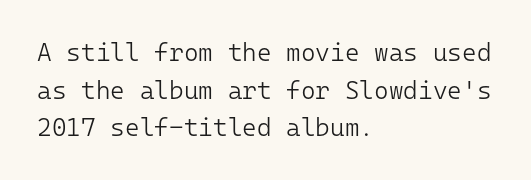
Q: Is the text bold? A: No.
Q: Is the text italic (slanted)? A: No, it is upright.
Q: Is the text underlined? A: No.
Q: How is the paragraph aligned? A: Left-aligned.
Q: Is the spacing between letters normal or unusually wide? A: Normal.
Q: Is the spacing between lines tight, normal or loose? A: Normal.
